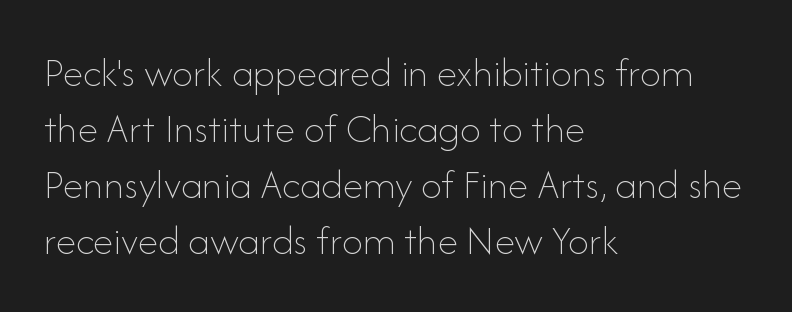
The image shows 42 px thin type, upright; set left-aligned, normal line spacing (1.33x), normal letter spacing, not underlined; low stroke contrast and a small x-height.
